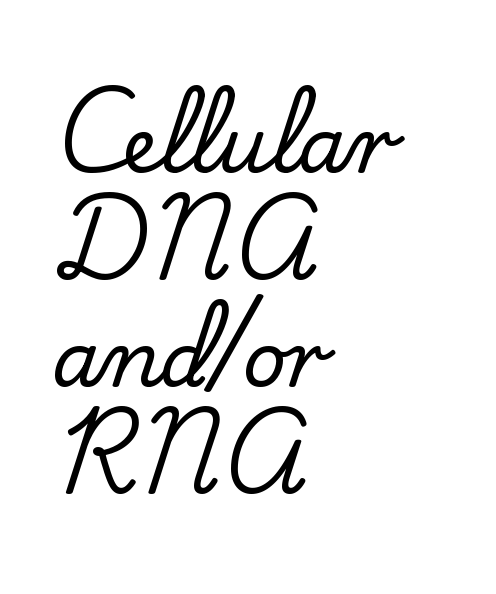
The image shows 76 px serif type; set left-aligned, normal line spacing (1.41x), normal letter spacing, not underlined; low stroke contrast and a small x-height.
